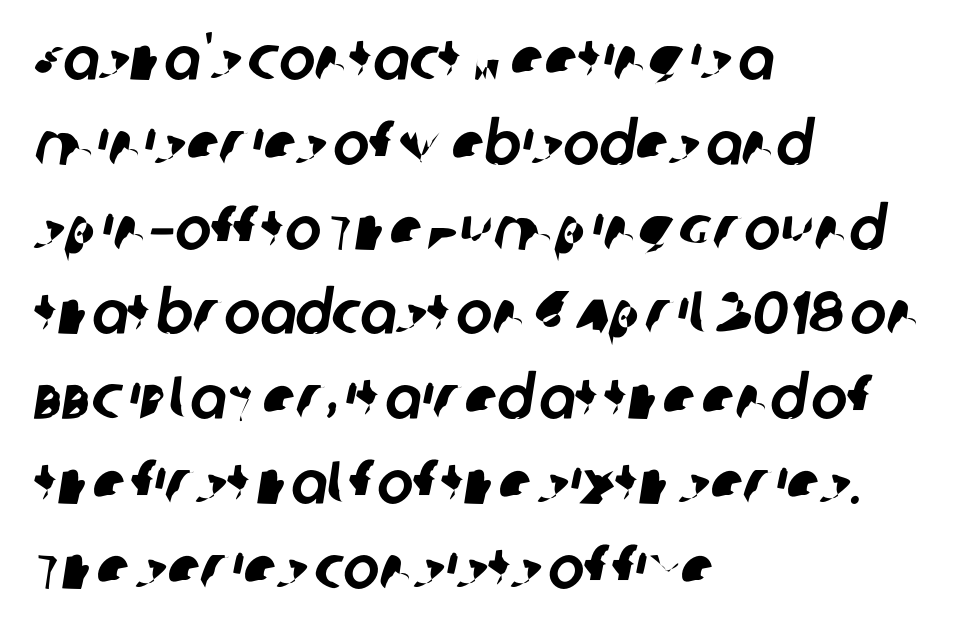
{"serif": "no", "width": "normal", "stroke_contrast": "low", "x_height": "large", "monospaced": "no", "underline": "no", "align": "left", "line_spacing": "normal", "line_spacing_ratio": 1.39, "letter_spacing": "normal", "letter_spacing_em": 0.0, "glyph_px": 61}
